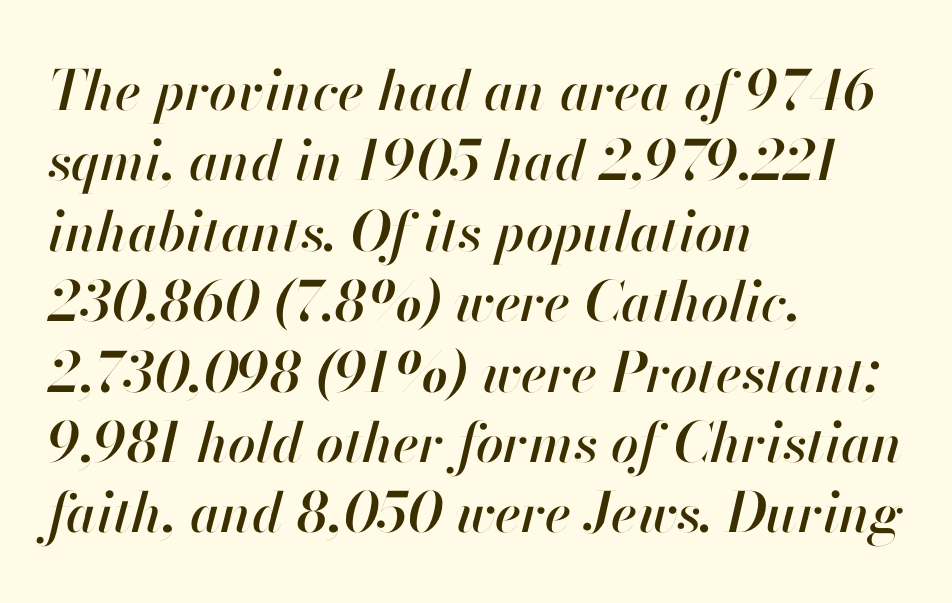
Q: Is the text italic (slanted)? A: Yes, it leans right by about 13 degrees.
Q: Is the text underlined? A: No.
Q: How is the paragraph aligned? A: Left-aligned.
Q: Is the spacing between letters normal or unusually wide? A: Normal.
Q: Is the spacing between lines tight, normal or loose? A: Normal.
Q: Width (condensed, normal, or wide)? A: Normal.
Q: Stroke contrast? A: High.
Q: x-height? A: Small.
Q: Monospaced? A: No.
